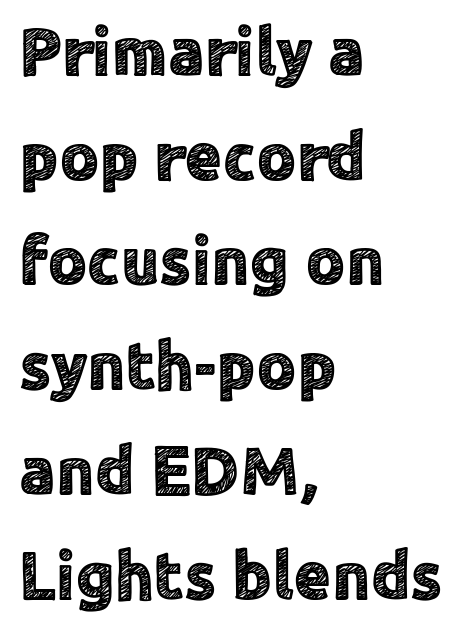
Q: Is the text italic (slanted)? A: No, it is upright.
Q: Is the typeface a serif or a sans-serif typeface? A: Sans-serif.
Q: Is the text underlined? A: No.
Q: How is the paragraph aligned? A: Left-aligned.
Q: Is the spacing between letters normal or unusually wide? A: Normal.
Q: Is the spacing between lines tight, normal or loose? A: Normal.
Q: Width (condensed, normal, or wide)? A: Normal.
Q: x-height? A: Medium.
Q: Monospaced? A: No.
